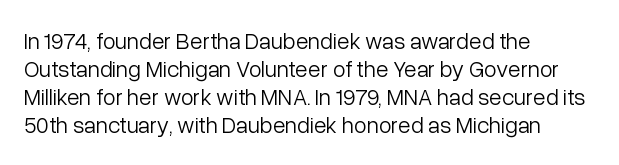
Q: Is the text bold? A: No.
Q: Is the text italic (slanted)? A: No, it is upright.
Q: Is the text underlined? A: No.
Q: How is the paragraph aligned? A: Left-aligned.
Q: Is the spacing between letters normal or unusually wide? A: Normal.
